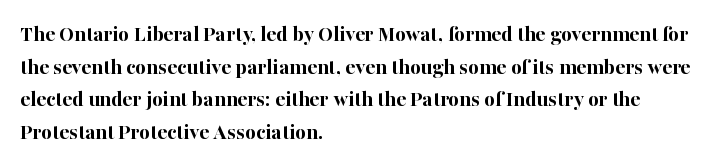
Here the glyphs are tracked normally, forming tight word shapes. One-word summary of the alignment: left. In terms of posture, this sample is upright. Notice how thick the strokes are: this is what a full bold looks like. The lines sit at an ordinary, default distance from one another.
